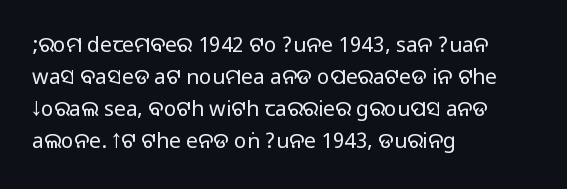
The image shows 21 px text type, upright; set left-aligned, normal line spacing (1.52x), normal letter spacing, not underlined.
